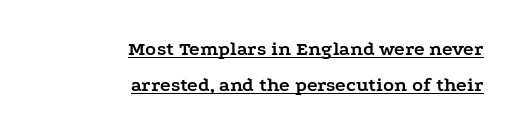
The image shows 20 px bold type, upright; set right-aligned, line spacing 1.78x, normal letter spacing, underlined.
